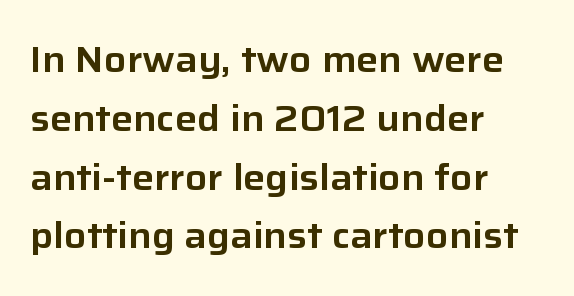
The image shows 37 px sans-serif type, upright; set left-aligned, normal line spacing (1.59x), normal letter spacing, not underlined; low stroke contrast and a medium x-height.
